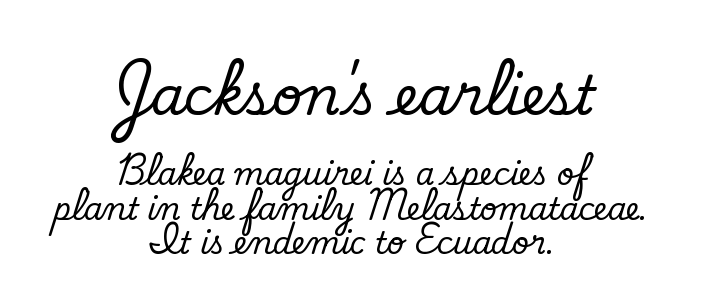
{"serif": "no", "bold": "no", "weight": "regular", "width": "normal", "stroke_contrast": "low", "x_height": "small", "monospaced": "no", "underline": "no", "align": "center", "line_spacing": "tight", "line_spacing_ratio": 1.15, "letter_spacing": "normal", "letter_spacing_em": 0.0, "larger_block": "first", "size_ratio": 1.77, "glyph_px": 53}
